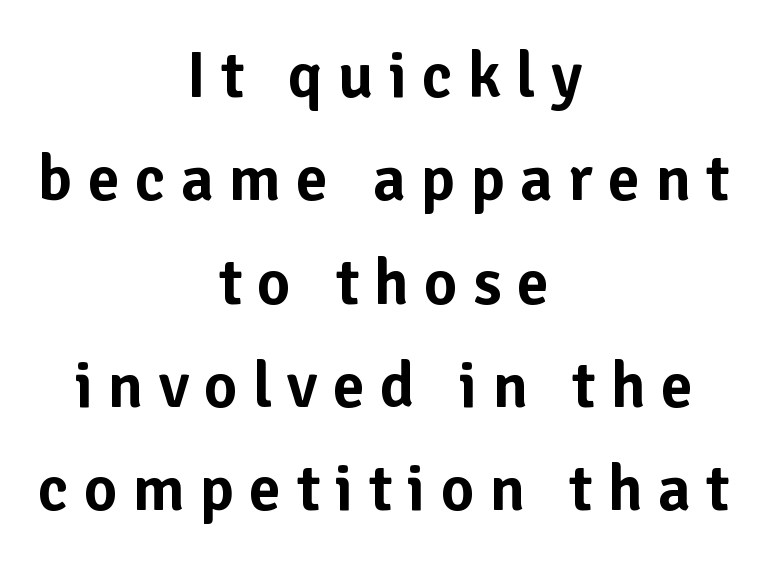
Unmarked baselines from the first word to the last. This is sans-serif lettering, the kind often seen on screens and signage. Typeset on center — no edge is straight. Do the characters align in a grid? No, the font is proportional. A typesetter would call this heavily tracked-out type.
